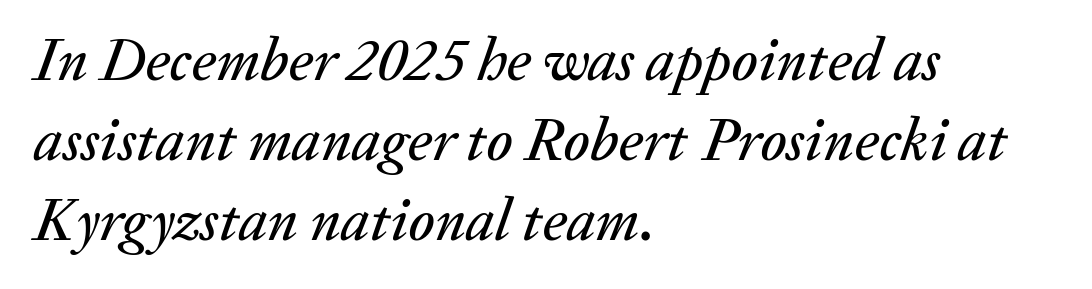
Style check: oblique. Rows of type keep a routine distance in the vertical direction. Looks like regular typesetting: each glyph gets only the width it needs. Short and long lines alike share a common starting point at left. How are the letters spaced? Ordinarily, with no added tracking. Quick note: underline off.
